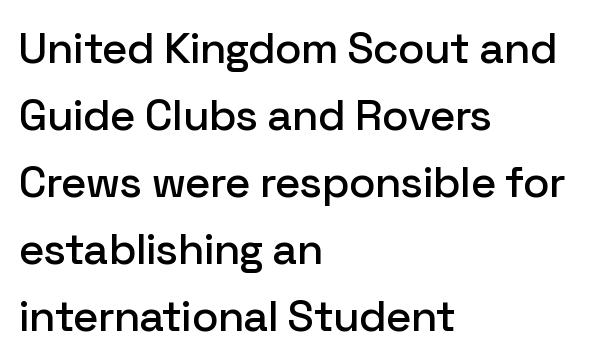
Q: Is the text italic (slanted)? A: No, it is upright.
Q: Is the typeface a serif or a sans-serif typeface? A: Sans-serif.
Q: Is the text underlined? A: No.
Q: How is the paragraph aligned? A: Left-aligned.
Q: Is the spacing between letters normal or unusually wide? A: Normal.
Q: Is the spacing between lines tight, normal or loose? A: Normal.
Q: Width (condensed, normal, or wide)? A: Normal.
Q: Stroke contrast? A: Low.
Q: x-height? A: Medium.
Q: Monospaced? A: No.
